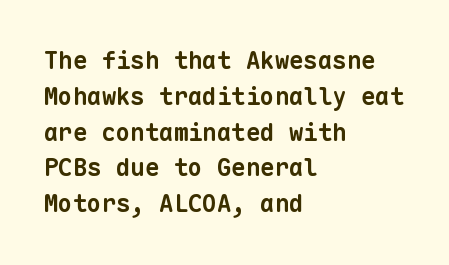
Q: Is the text bold? A: Yes.
Q: Is the text underlined? A: No.
Q: How is the paragraph aligned? A: Left-aligned.
Q: Is the spacing between letters normal or unusually wide? A: Normal.
Q: Is the spacing between lines tight, normal or loose? A: Normal.
